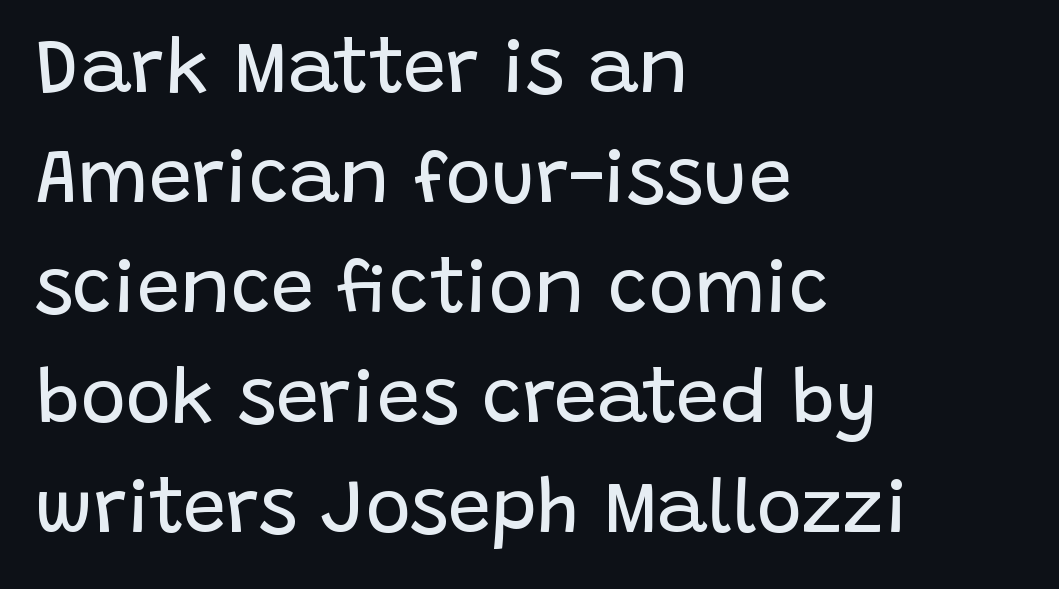
{"serif": "no", "italic": "no", "bold": "no", "weight": "regular", "width": "normal", "stroke_contrast": "low", "x_height": "large", "monospaced": "no", "underline": "no", "align": "left", "line_spacing": "normal", "line_spacing_ratio": 1.43, "letter_spacing": "normal", "letter_spacing_em": 0.0, "glyph_px": 77}
